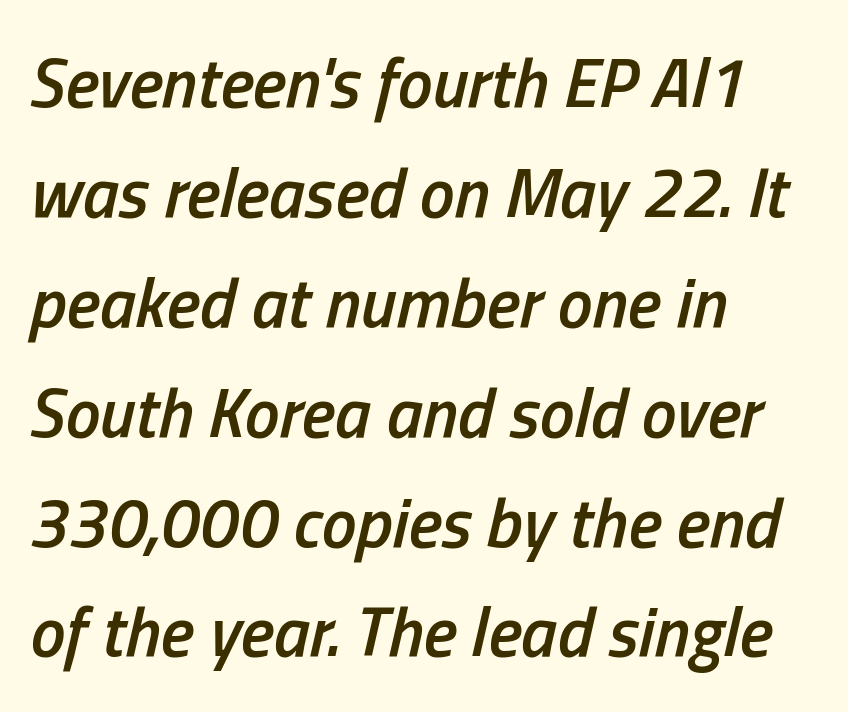
The image shows 70 px semibold, condensed type, italic (leaning right); set left-aligned, normal line spacing (1.57x), normal letter spacing, not underlined; low stroke contrast and a medium x-height.
